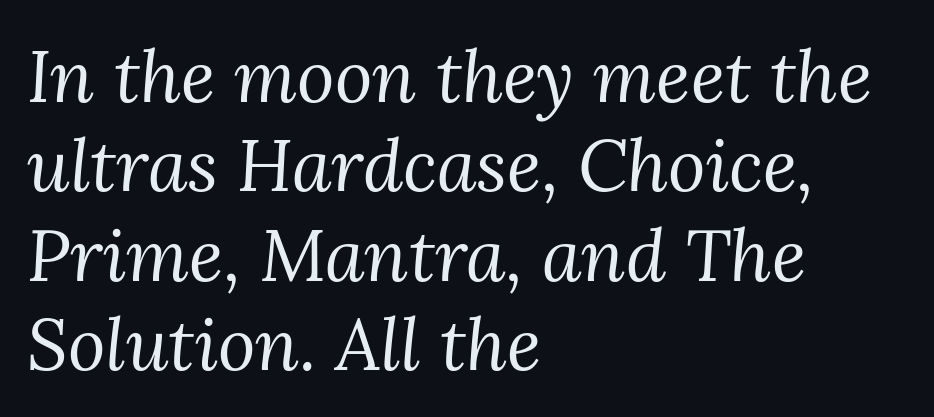
{"serif": "yes", "italic": "yes", "lean": "right", "slant_degrees": 3, "bold": "no", "weight": "regular", "width": "normal", "stroke_contrast": "medium", "x_height": "medium", "monospaced": "no", "underline": "no", "align": "left", "line_spacing_ratio": 1.24, "letter_spacing": "normal", "letter_spacing_em": 0.0, "glyph_px": 72}
